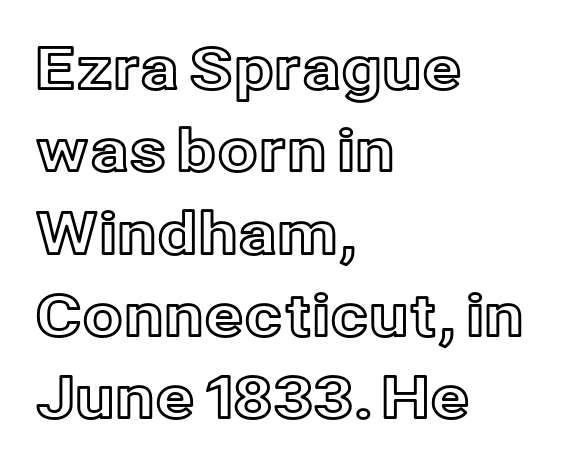
{"italic": "no", "width": "normal", "x_height": "medium", "monospaced": "no", "underline": "no", "align": "left", "line_spacing": "normal", "line_spacing_ratio": 1.42, "letter_spacing": "normal", "letter_spacing_em": 0.0, "glyph_px": 58}
